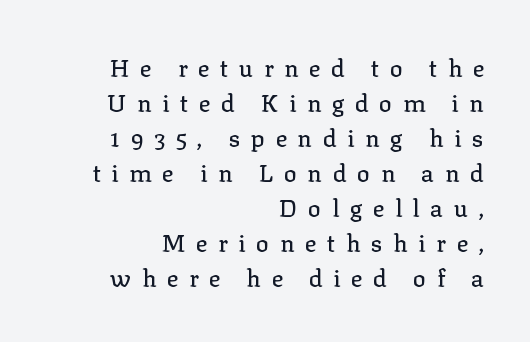
Q: Is the text italic (slanted)? A: No, it is upright.
Q: Is the text underlined? A: No.
Q: How is the paragraph aligned? A: Right-aligned.
Q: Is the spacing between letters normal or unusually wide? A: Unusually wide.
Q: Is the spacing between lines tight, normal or loose? A: Normal.
